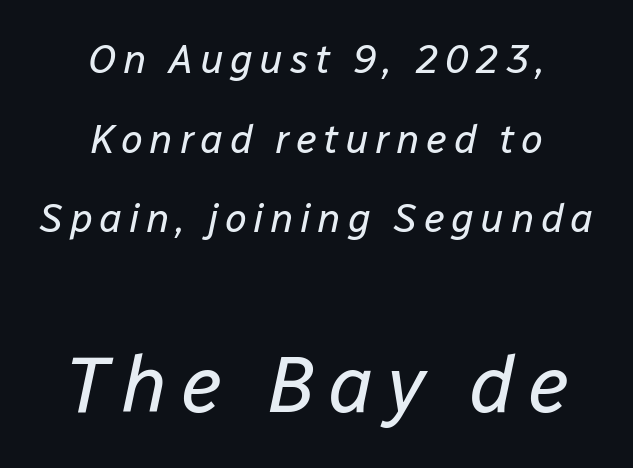
The face used here is proportionally spaced, like ordinary book or web type. Larger block? The one below; the one above is distinctly smaller. Rule under the text: the space is simply empty. Interline gaps are noticeably wide in this sample. The typeface has the unassuming heft of standard copy or less.
